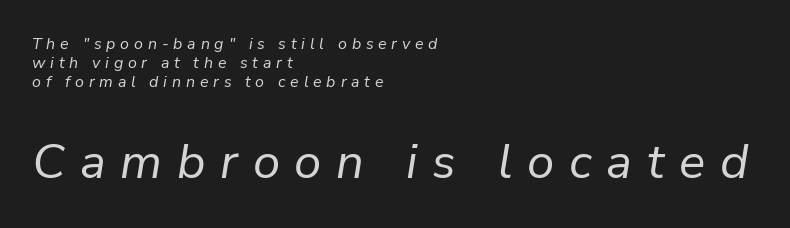
{"italic": "yes", "lean": "right", "slant_degrees": 9, "bold": "no", "weight": "regular", "width": "normal", "stroke_contrast": "low", "x_height": "medium", "monospaced": "no", "underline": "no", "align": "left", "line_spacing_ratio": 1.18, "letter_spacing": "wide", "letter_spacing_em": 0.3, "larger_block": "second", "size_ratio": 3.06, "glyph_px": 49}
